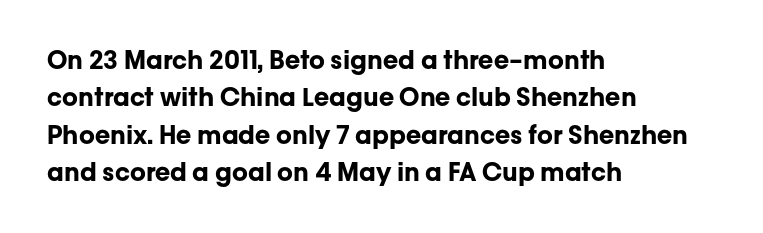
{"italic": "no", "bold": "yes", "underline": "no", "align": "left", "line_spacing": "normal", "line_spacing_ratio": 1.5, "letter_spacing": "normal", "letter_spacing_em": 0.0, "glyph_px": 25}
